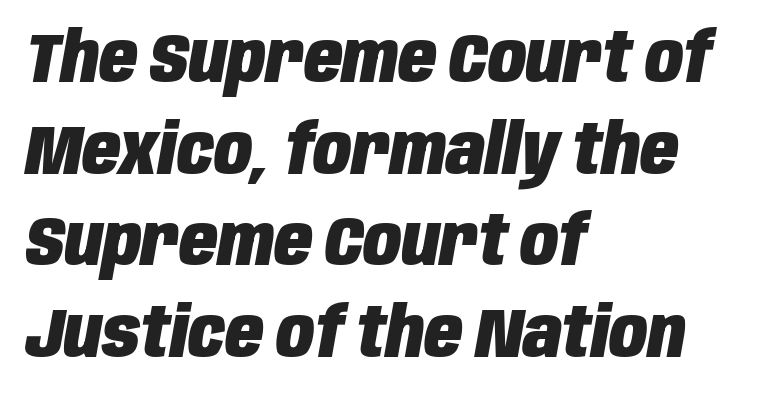
You can tell it's italic because the verticals aren't actually vertical. Each row of text sits above clean, open space. Is the type bold? Yes — the strokes are clearly thick and heavy. The line-height multiplier appears to be the usual default.
